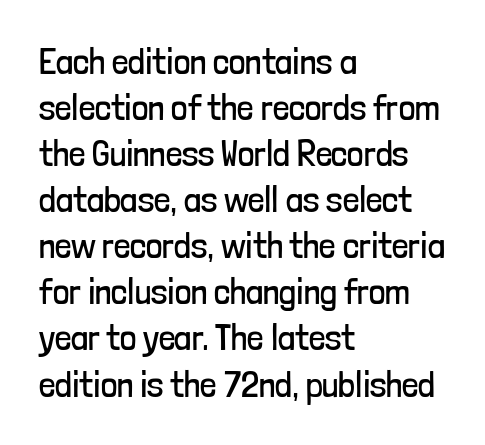
The image shows 36 px regular-weight, condensed sans-serif type, upright; set left-aligned, normal line spacing (1.28x), normal letter spacing, not underlined; low stroke contrast and a medium x-height.
